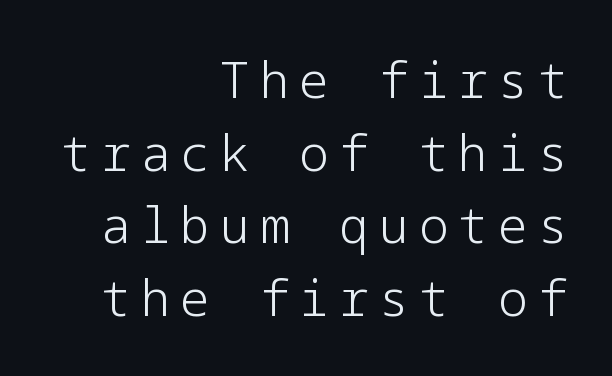
The image shows 49 px light sans-serif type, upright; set right-aligned, normal line spacing (1.48x), unusually wide letter spacing (+0.21 em), not underlined; low stroke contrast and a medium x-height.
